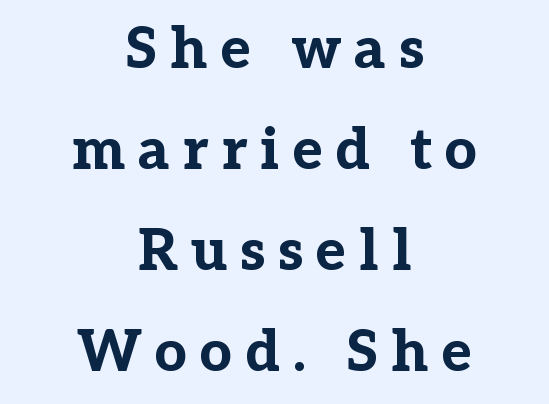
The image shows 57 px bold serif type, upright; set centered, line spacing 1.77x, unusually wide letter spacing (+0.23 em), not underlined; low stroke contrast and a medium x-height.
